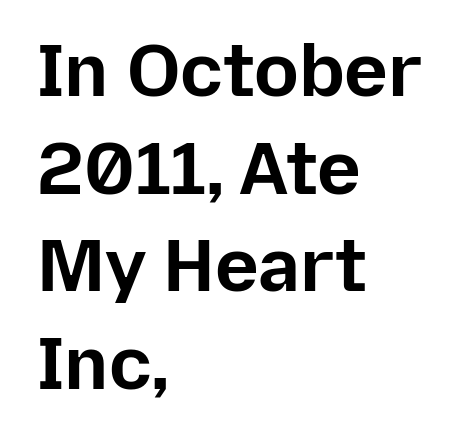
{"serif": "no", "italic": "no", "bold": "yes", "weight": "bold", "width": "normal", "stroke_contrast": "low", "x_height": "medium", "monospaced": "no", "underline": "no", "align": "left", "line_spacing": "normal", "line_spacing_ratio": 1.32, "letter_spacing": "normal", "letter_spacing_em": 0.0, "glyph_px": 74}
